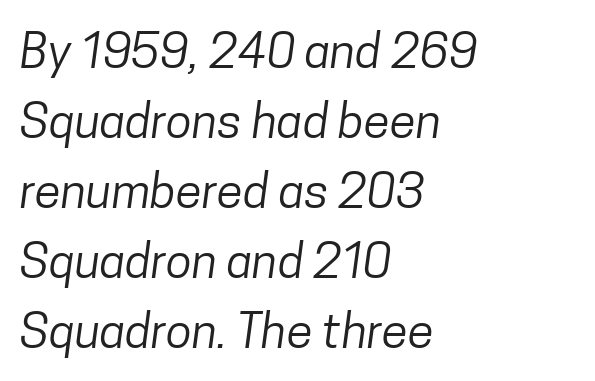
The image shows 48 px regular-weight, condensed sans-serif type; set left-aligned, normal line spacing (1.46x), normal letter spacing, not underlined; low stroke contrast and a medium x-height.
